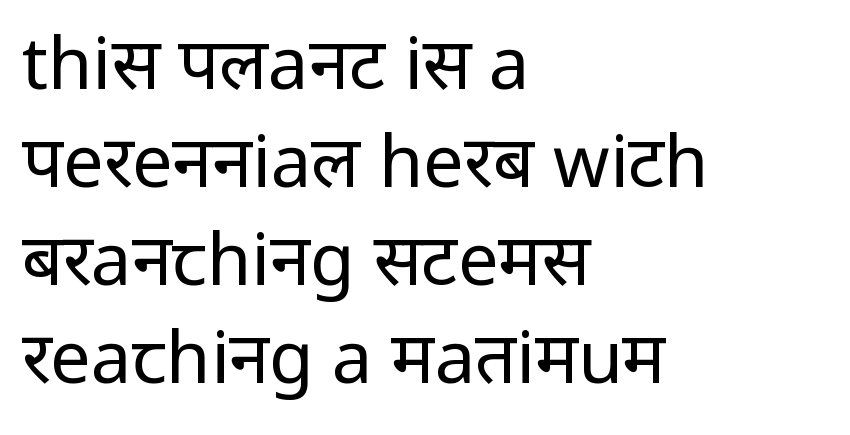
Each row of text sits above clean, open space. Regular leading. The rendering anchors every line to the left-hand side. You can tell from the bare stems that sans-serif type was used. Honestly, the letter spacing is just normal — you wouldn't notice it.
